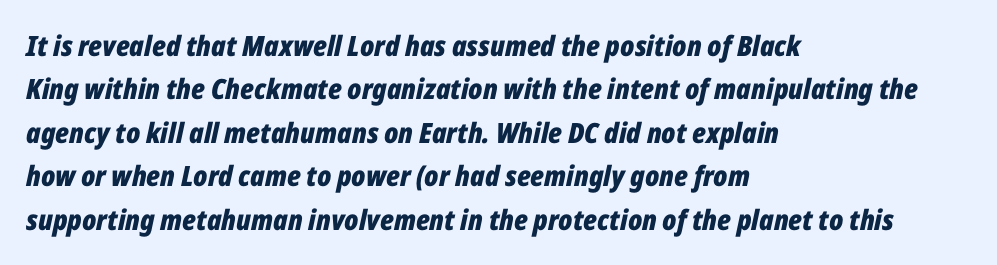
Each word holds together tightly as a unit, with standard inter-letter gaps. The face used here is proportionally spaced, like ordinary book or web type. The line-height multiplier appears to be the usual default. Quick note: underline off. Characters are canted at an angle relative to the baseline's perpendicular. These words are printed bold, with thick strokes throughout.
